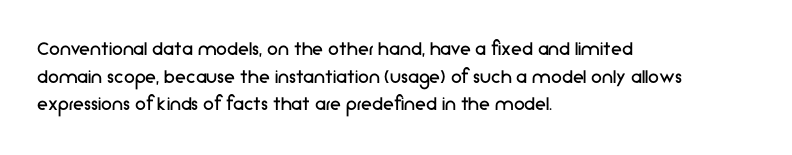
The image shows 22 px text type, upright; set left-aligned, normal line spacing (1.26x), normal letter spacing, not underlined.
